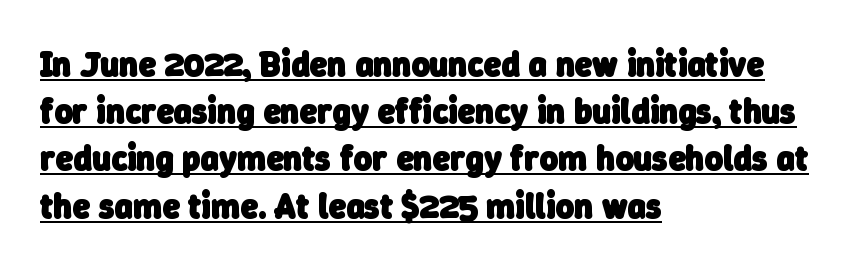
These lines sit exactly where default settings would place them. Grotesque or geometric, the face here clearly has no serifs. A typesetter would call this proportional, since set widths differ per character. Alignment: flush left. This rendering leaves character spacing at its baseline value. This rendering features underlined lettering.
